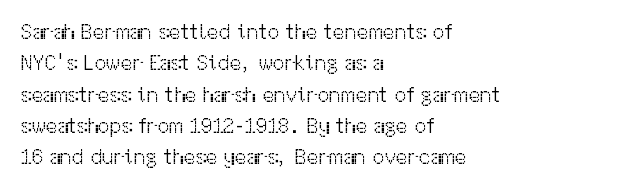
{"italic": "no", "bold": "no", "underline": "no", "align": "left", "line_spacing": "normal", "line_spacing_ratio": 1.49, "letter_spacing": "normal", "letter_spacing_em": 0.0, "glyph_px": 21}
